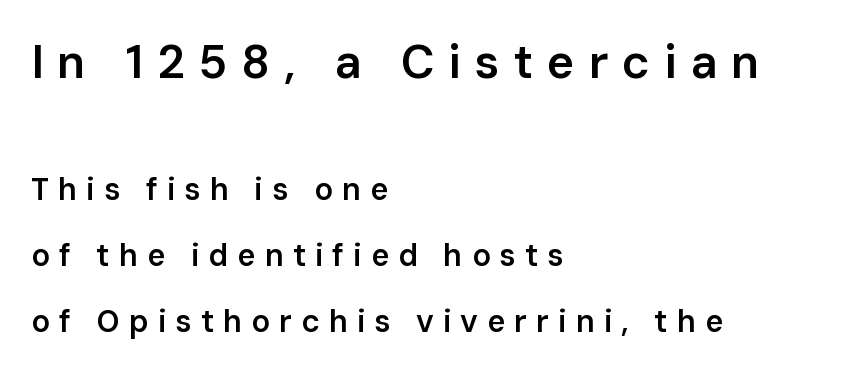
The image shows 47 px semibold sans-serif type, upright; set left-aligned, loose line spacing (2.13x), unusually wide letter spacing (+0.29 em), not underlined; the first (top) block is 1.52x larger; low stroke contrast and a medium x-height.
